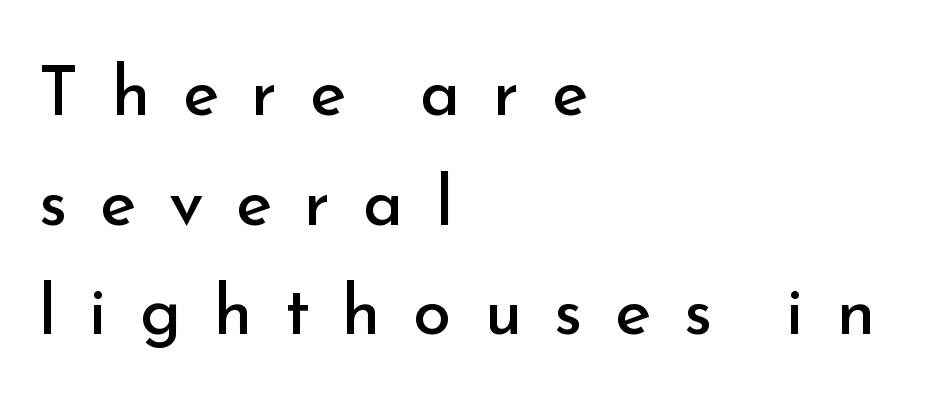
Q: Is the text bold? A: No.
Q: Is the text italic (slanted)? A: No, it is upright.
Q: Is the typeface a serif or a sans-serif typeface? A: Sans-serif.
Q: Is the text underlined? A: No.
Q: How is the paragraph aligned? A: Left-aligned.
Q: Is the spacing between letters normal or unusually wide? A: Unusually wide.
Q: Is the spacing between lines tight, normal or loose? A: Normal.
Q: Width (condensed, normal, or wide)? A: Normal.
Q: Stroke contrast? A: Low.
Q: x-height? A: Small.
Q: Monospaced? A: No.
